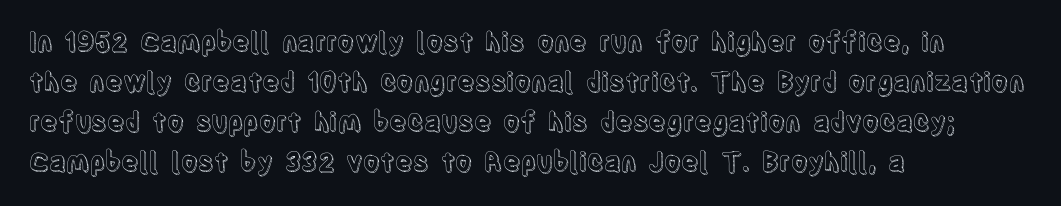
Descender tails drop into unmarked territory. Each word holds together tightly as a unit, with standard inter-letter gaps. Style check: upright. A student would call this left alignment; a typographer would say flush left, rag right. If you measured baseline to baseline, you'd find a middling distance.
